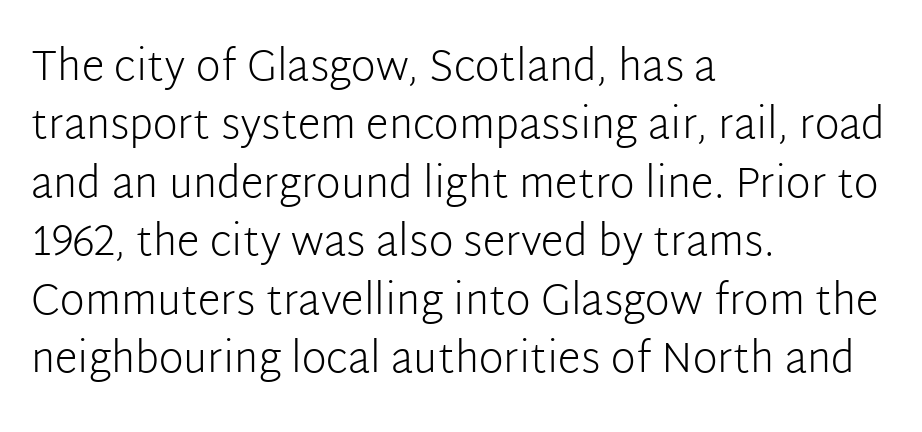
Q: Is the text bold? A: No.
Q: Is the text italic (slanted)? A: No, it is upright.
Q: Is the typeface a serif or a sans-serif typeface? A: Sans-serif.
Q: Is the text underlined? A: No.
Q: How is the paragraph aligned? A: Left-aligned.
Q: Is the spacing between letters normal or unusually wide? A: Normal.
Q: Is the spacing between lines tight, normal or loose? A: Normal.
Q: Width (condensed, normal, or wide)? A: Normal.
Q: Stroke contrast? A: Low.
Q: x-height? A: Medium.
Q: Monospaced? A: No.
